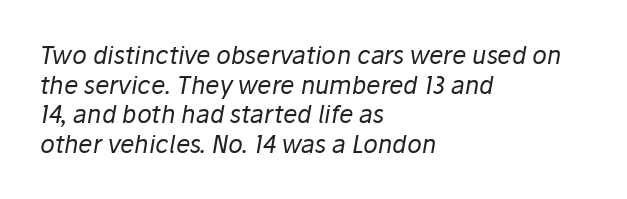
Q: Is the text bold? A: No.
Q: Is the text italic (slanted)? A: Yes, it leans right by about 10 degrees.
Q: Is the text underlined? A: No.
Q: How is the paragraph aligned? A: Left-aligned.
Q: Is the spacing between letters normal or unusually wide? A: Normal.
